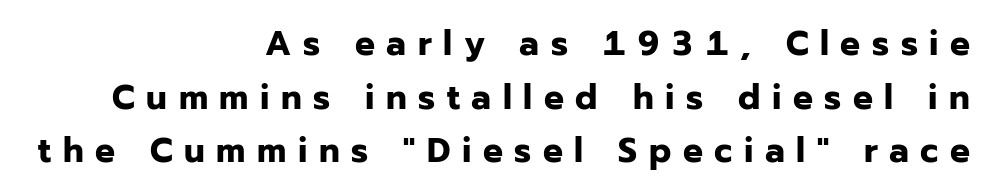
The image shows 35 px bold sans-serif type, upright; set right-aligned, normal line spacing (1.53x), unusually wide letter spacing (+0.33 em), not underlined; low stroke contrast and a medium x-height.
